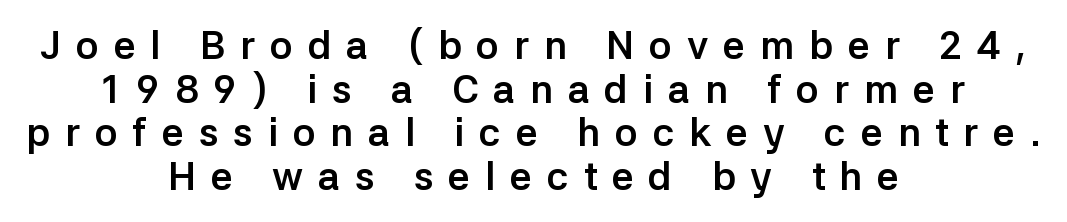
{"serif": "no", "italic": "no", "bold": "yes", "weight": "semibold", "width": "normal", "stroke_contrast": "low", "x_height": "medium", "monospaced": "no", "underline": "no", "align": "center", "line_spacing": "tight", "line_spacing_ratio": 1.12, "letter_spacing": "wide", "letter_spacing_em": 0.38, "glyph_px": 39}
